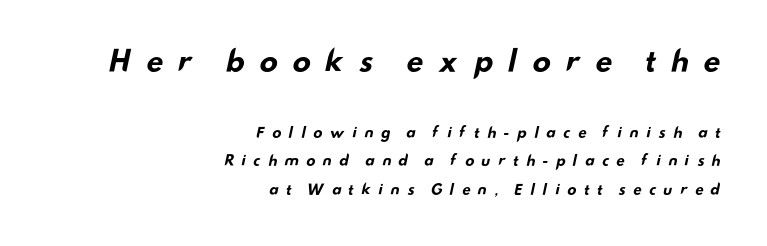
The image shows 28 px bold, wide sans-serif type; set right-aligned, loose line spacing (2.02x), unusually wide letter spacing (+0.47 em), not underlined; the first (top) block is 2.0x larger; low stroke contrast and a small x-height.
